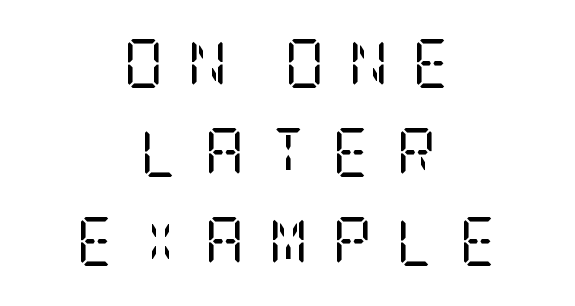
Q: Is the text bold? A: No.
Q: Is the text italic (slanted)? A: No, it is upright.
Q: Is the typeface a serif or a sans-serif typeface? A: Serif.
Q: Is the text underlined? A: No.
Q: How is the paragraph aligned? A: Centered.
Q: Is the spacing between letters normal or unusually wide? A: Unusually wide.
Q: Width (condensed, normal, or wide)? A: Condensed.
Q: Stroke contrast? A: Low.
Q: x-height? A: Large.
